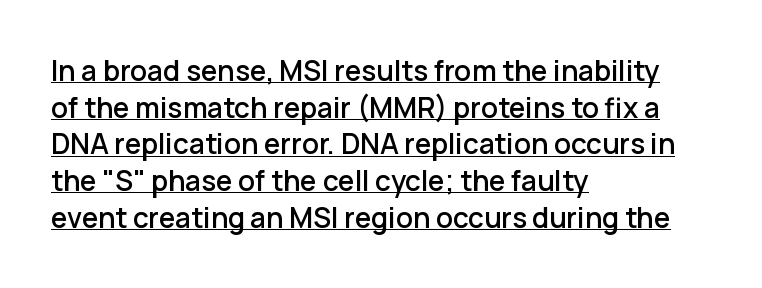
The image shows 28 px sans-serif type, upright; set left-aligned, normal line spacing (1.31x), normal letter spacing, underlined; low stroke contrast and a medium x-height.
